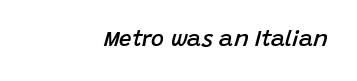
{"italic": "yes", "lean": "right", "slant_degrees": 15, "bold": "semi", "underline": "no", "letter_spacing": "normal", "letter_spacing_em": 0.0, "glyph_px": 22}
